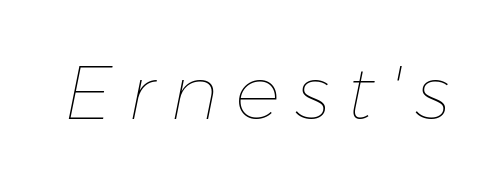
Q: Is the text bold? A: No.
Q: Is the text italic (slanted)? A: Yes, it leans right by about 11 degrees.
Q: Is the text underlined? A: No.
Q: Is the spacing between letters normal or unusually wide? A: Unusually wide.
Q: Width (condensed, normal, or wide)? A: Normal.
Q: Stroke contrast? A: Low.
Q: x-height? A: Medium.
Q: Monospaced? A: No.
